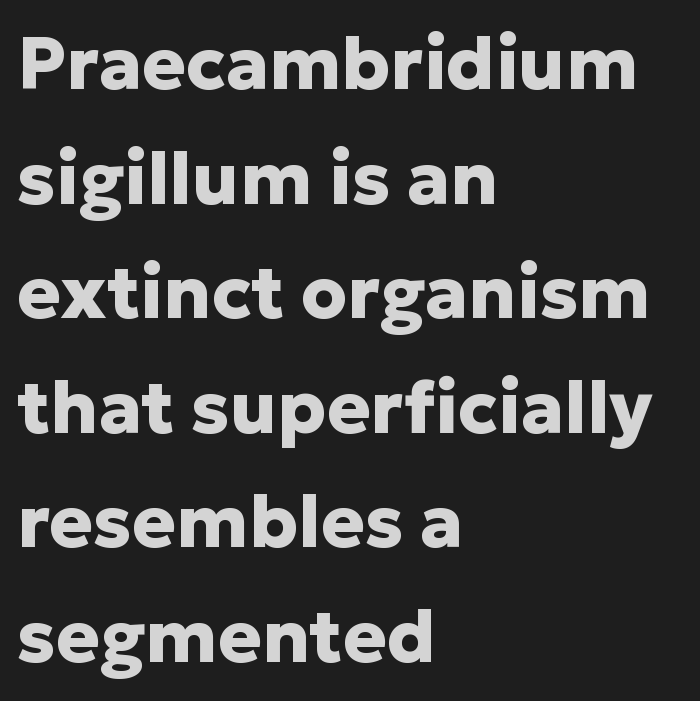
Each letter keeps its own natural width here, so spacing adapts to shape. Does the leading feel generous? No, just average. Left-aligned paragraph, ragged on the right. In terms of letterspacing, this is plain default setting. The space beneath each line is pristine and unruled.
